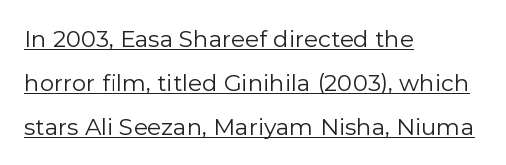
A great deal of white space separates one row of letters from the next. No extra tracking has been applied to these lines. Layout note: lines flush left. The strokes are not fattened; the text isn't bold. Every word sits above its own underline. In terms of posture, this sample is upright.
